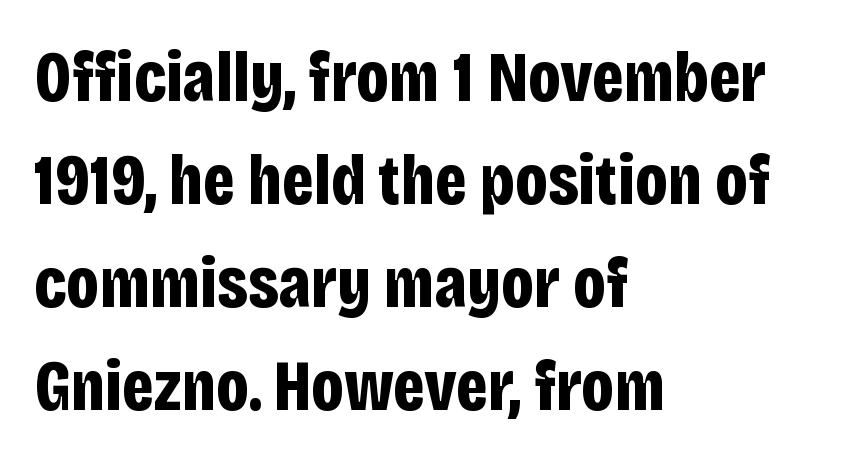
The image shows 71 px bold, condensed sans-serif type, upright; set left-aligned, normal line spacing (1.45x), normal letter spacing, not underlined; low stroke contrast and a large x-height.
